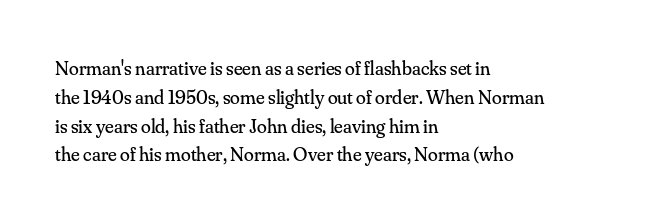
{"italic": "no", "bold": "no", "underline": "no", "align": "left", "line_spacing": "normal", "line_spacing_ratio": 1.44, "letter_spacing": "normal", "letter_spacing_em": 0.0, "glyph_px": 20}
